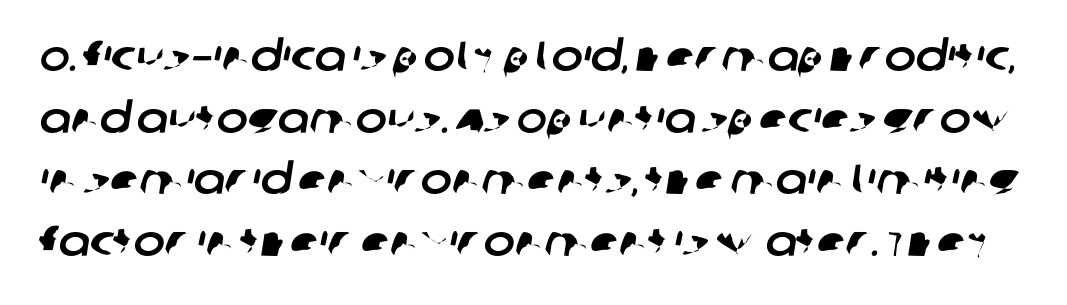
The image shows 42 px sans-serif type; set normal line spacing (1.47x), normal letter spacing, not underlined; low stroke contrast and a large x-height.
